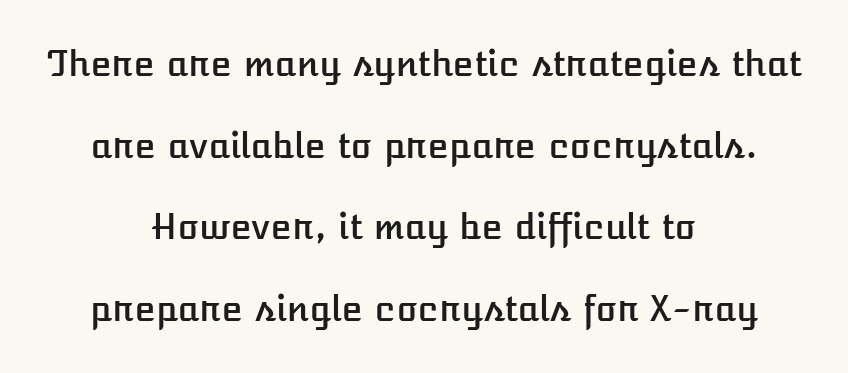
Do the characters align in a grid? No, the font is proportional. Is the block centered? Yes — each line is placed symmetrically about the middle. Nope, not italic — everything's standing straight. Tracking value appears to be zero — textbook default spacing.
